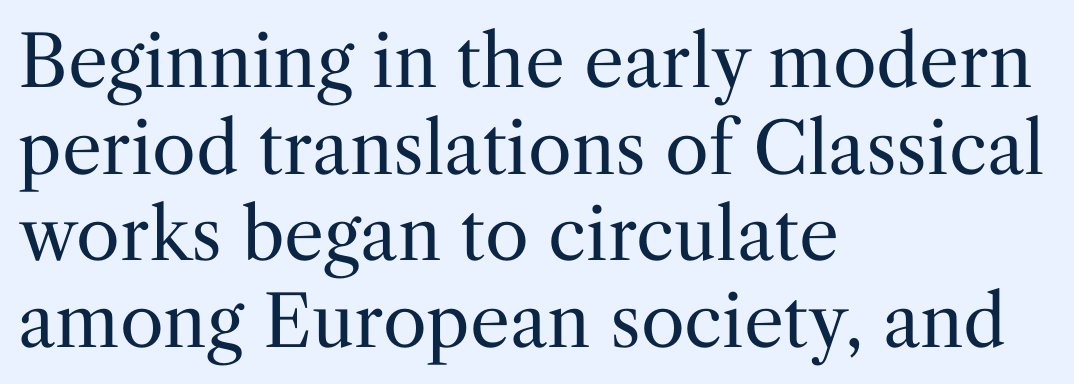
Q: Is the text bold? A: No.
Q: Is the text italic (slanted)? A: No, it is upright.
Q: Is the typeface a serif or a sans-serif typeface? A: Serif.
Q: Is the text underlined? A: No.
Q: How is the paragraph aligned? A: Left-aligned.
Q: Is the spacing between letters normal or unusually wide? A: Normal.
Q: Width (condensed, normal, or wide)? A: Normal.
Q: Stroke contrast? A: Medium.
Q: x-height? A: Medium.
Q: Monospaced? A: No.
